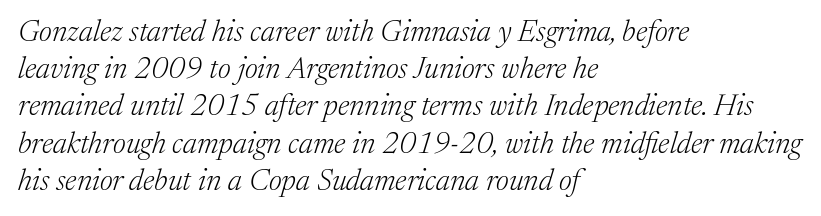
Q: Is the text bold? A: No.
Q: Is the text italic (slanted)? A: Yes, it leans right by about 17 degrees.
Q: Is the typeface a serif or a sans-serif typeface? A: Serif.
Q: Is the text underlined? A: No.
Q: How is the paragraph aligned? A: Left-aligned.
Q: Is the spacing between letters normal or unusually wide? A: Normal.
Q: Width (condensed, normal, or wide)? A: Normal.
Q: Stroke contrast? A: Medium.
Q: x-height? A: Medium.
Q: Monospaced? A: No.
